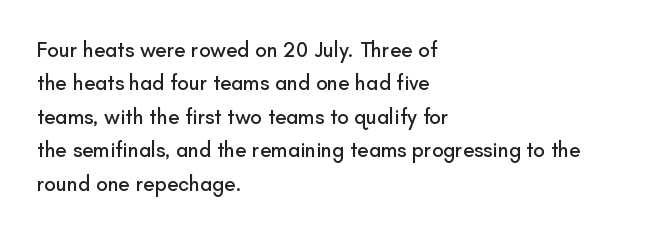
The image shows 21 px text type, upright; set left-aligned, normal line spacing (1.59x), normal letter spacing, not underlined.
